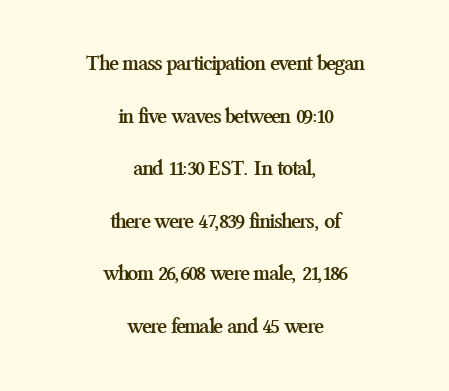
The image shows 22 px bold type, upright; set centered, loose line spacing (2.39x), normal letter spacing, not underlined.
